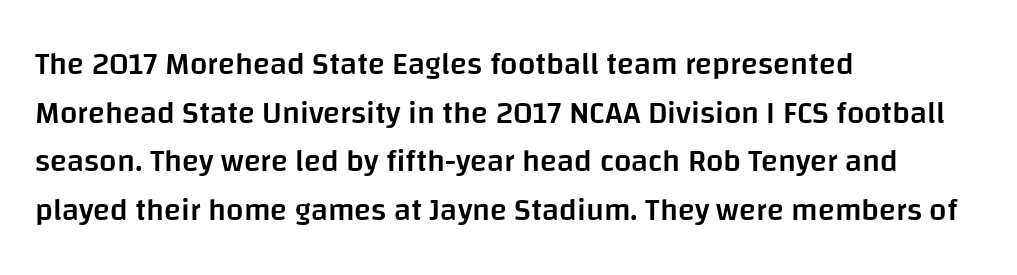
Notice the strokes are somewhat thickened but not fully heavy: this is a semibold. Check the space under the baseline: it is left empty. Nothing unusual about the tracking: characters are spaced as the font intends. The text was rendered using a sans face with plain stroke endings. Here the designer chose a conventional face with non-uniform glyph widths. A typesetter would call this leading conventional body-copy spacing.
